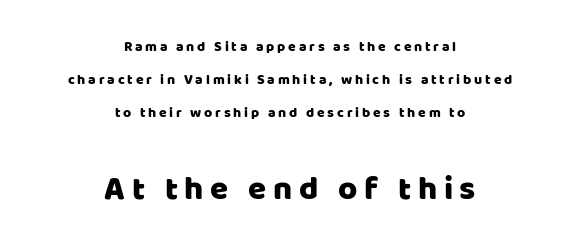
Q: Is the text italic (slanted)? A: No, it is upright.
Q: Is the typeface a serif or a sans-serif typeface? A: Sans-serif.
Q: Is the text underlined? A: No.
Q: How is the paragraph aligned? A: Centered.
Q: Is the spacing between letters normal or unusually wide? A: Unusually wide.
Q: Is the spacing between lines tight, normal or loose? A: Loose.
Q: Which block of text is set in a larger size, the first (top) or the second (bottom)? A: The second (bottom) one.
Q: Width (condensed, normal, or wide)? A: Normal.
Q: Stroke contrast? A: Low.
Q: x-height? A: Large.
Q: Monospaced? A: No.
